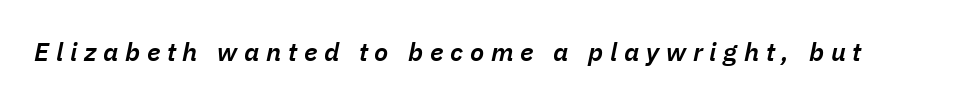
Q: Is the text bold? A: Semi-bold.
Q: Is the text italic (slanted)? A: Yes, it leans right by about 11 degrees.
Q: Is the text underlined? A: No.
Q: Is the spacing between letters normal or unusually wide? A: Unusually wide.
